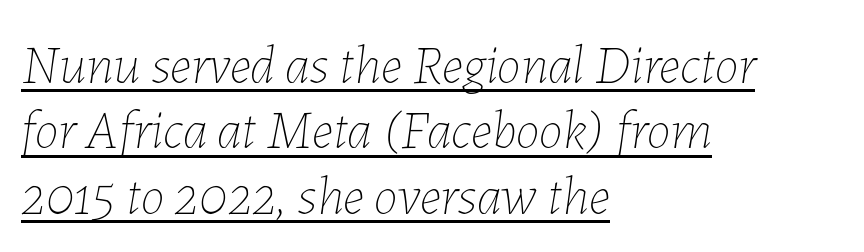
The typesetter chose a ragged-right arrangement here. The lettering is marked with a stroke running underneath it. Yep, that's italic — everything's leaning. You could not count columns in this text — the font is proportionally spaced.
